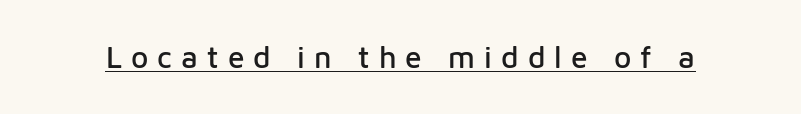
{"serif": "no", "italic": "no", "width": "normal", "stroke_contrast": "low", "x_height": "medium", "monospaced": "no", "underline": "yes", "letter_spacing": "wide", "letter_spacing_em": 0.3, "glyph_px": 30}
